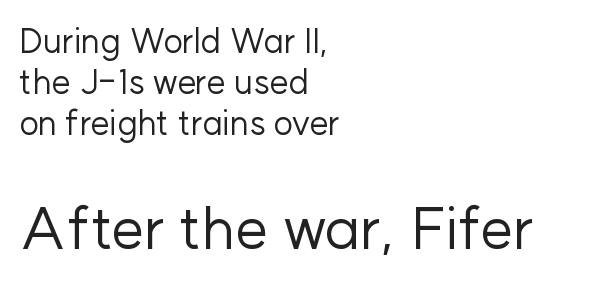
Q: Is the text bold? A: No.
Q: Is the text italic (slanted)? A: No, it is upright.
Q: Is the typeface a serif or a sans-serif typeface? A: Sans-serif.
Q: Is the text underlined? A: No.
Q: How is the paragraph aligned? A: Left-aligned.
Q: Is the spacing between letters normal or unusually wide? A: Normal.
Q: Which block of text is set in a larger size, the first (top) or the second (bottom)? A: The second (bottom) one.
Q: Width (condensed, normal, or wide)? A: Normal.
Q: Stroke contrast? A: Low.
Q: x-height? A: Medium.
Q: Monospaced? A: No.
